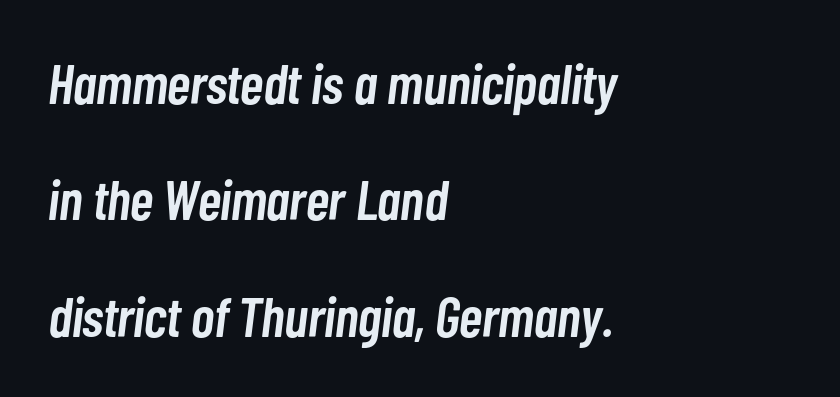
Each row of text sits above clean, open space. The specimen reads as italic at a glance. Leading: increased. Each glyph is drawn with semibold strokes, heavier than normal yet not fully bold. A classic flush-left, rag-right setting is used for this passage.
